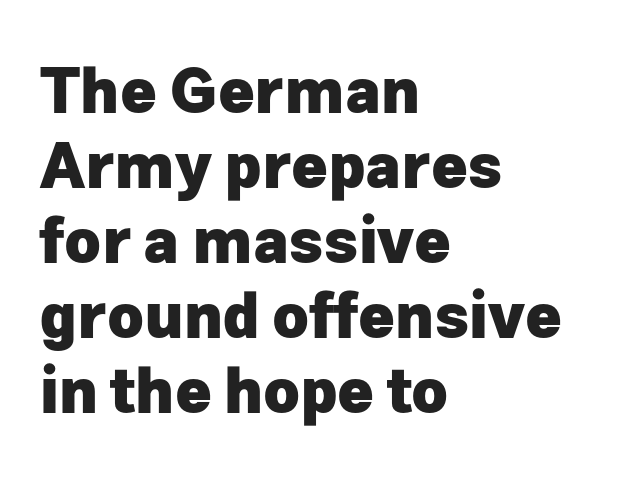
{"serif": "no", "italic": "no", "bold": "yes", "weight": "heavy", "width": "normal", "stroke_contrast": "low", "x_height": "medium", "monospaced": "no", "underline": "no", "align": "left", "line_spacing_ratio": 1.21, "letter_spacing": "normal", "letter_spacing_em": 0.0, "glyph_px": 62}
